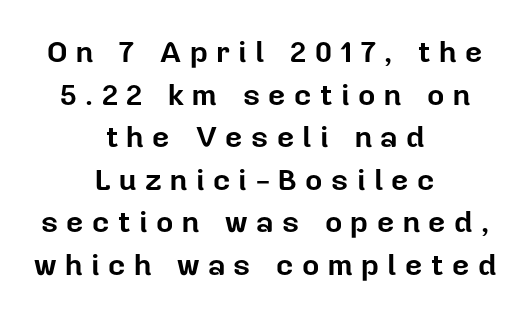
The image shows 30 px bold sans-serif type, upright; set centered, normal line spacing (1.42x), unusually wide letter spacing (+0.28 em), not underlined; low stroke contrast and a medium x-height.
